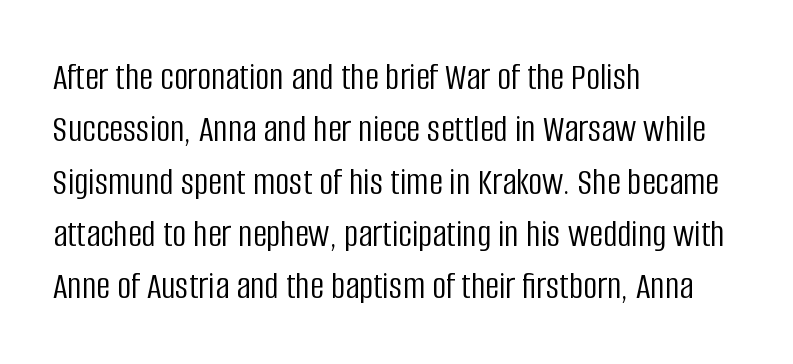
Q: Is the text bold? A: No.
Q: Is the text italic (slanted)? A: No, it is upright.
Q: Is the typeface a serif or a sans-serif typeface? A: Sans-serif.
Q: Is the text underlined? A: No.
Q: How is the paragraph aligned? A: Left-aligned.
Q: Is the spacing between letters normal or unusually wide? A: Normal.
Q: Is the spacing between lines tight, normal or loose? A: Normal.
Q: Width (condensed, normal, or wide)? A: Condensed.
Q: Stroke contrast? A: Low.
Q: x-height? A: Large.
Q: Monospaced? A: No.
